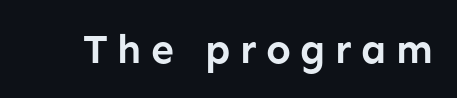
In terms of letterspacing, this is a distinctly airy, spread setting. Regarding serifs, this sample does without them. You could not count columns in this text — the font is proportionally spaced. The area under the type is left untouched.
